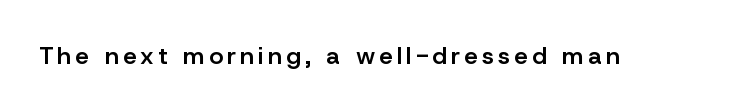
The characters look somewhat weighty, a semibold short of true bold. The strip under each line holds only bare page. Vertical strokes here are truly vertical.
